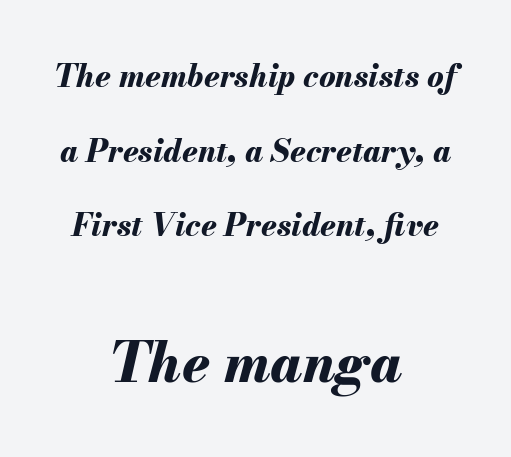
Q: Is the text bold? A: Yes.
Q: Is the text italic (slanted)? A: Yes, it leans right by about 13 degrees.
Q: Is the text underlined? A: No.
Q: How is the paragraph aligned? A: Centered.
Q: Is the spacing between letters normal or unusually wide? A: Normal.
Q: Is the spacing between lines tight, normal or loose? A: Loose.
Q: Which block of text is set in a larger size, the first (top) or the second (bottom)? A: The second (bottom) one.
Q: Width (condensed, normal, or wide)? A: Normal.
Q: Stroke contrast? A: Medium.
Q: x-height? A: Small.
Q: Monospaced? A: No.
